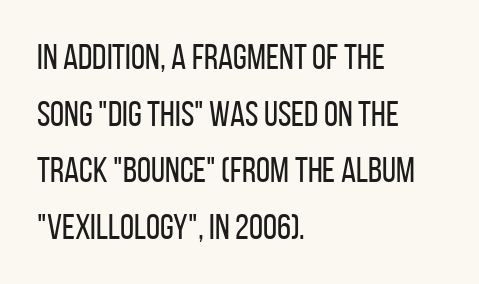
{"serif": "no", "italic": "no", "bold": "no", "weight": "regular", "width": "condensed", "stroke_contrast": "low", "x_height": "large", "monospaced": "no", "underline": "no", "align": "left", "line_spacing": "normal", "line_spacing_ratio": 1.57, "letter_spacing": "normal", "letter_spacing_em": 0.0, "glyph_px": 36}
